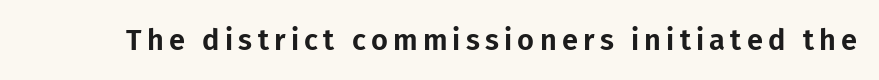
The image shows 29 px sans-serif type, upright; set not underlined; low stroke contrast and a medium x-height.
